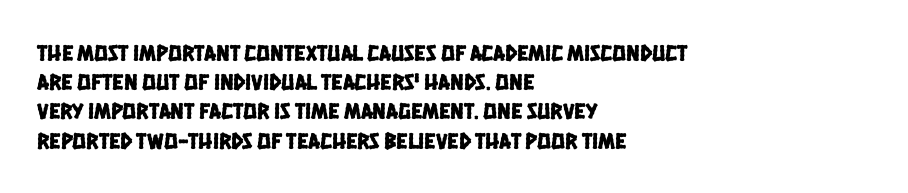
{"underline": "no", "align": "left", "line_spacing": "normal", "line_spacing_ratio": 1.27, "letter_spacing": "normal", "letter_spacing_em": 0.0, "glyph_px": 23}
